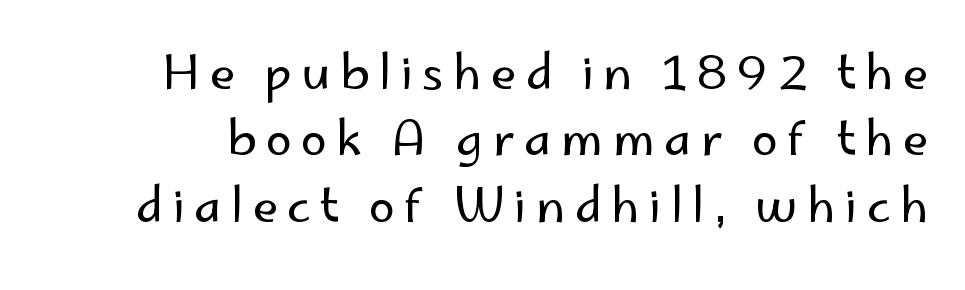
{"serif": "no", "italic": "no", "bold": "no", "weight": "regular", "width": "normal", "stroke_contrast": "low", "x_height": "small", "monospaced": "no", "underline": "no", "line_spacing": "normal", "line_spacing_ratio": 1.41, "letter_spacing": "wide", "letter_spacing_em": 0.2, "glyph_px": 47}
